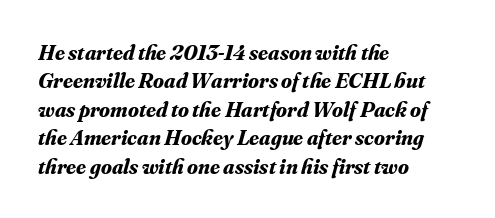
Slanted lettering throughout. Line starts are locked; line ends wander. Look at the stroke-to-counter ratio: heavy, a bold. What stands out about the letter spacing? Nothing — it is the standard amount. The words here are not underlined.
